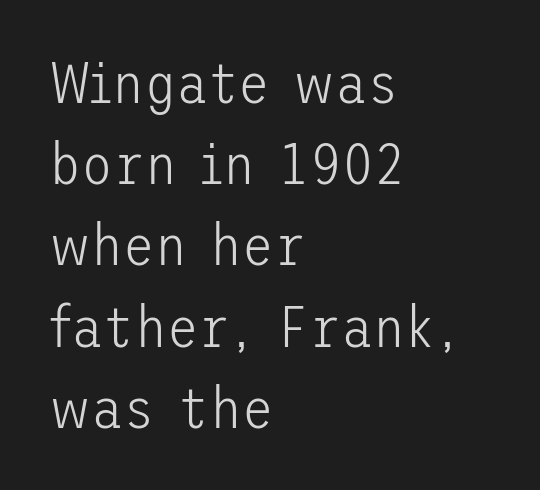
The image shows 58 px light sans-serif type, upright; set left-aligned, normal line spacing (1.4x), normal letter spacing, not underlined; low stroke contrast and a medium x-height.
